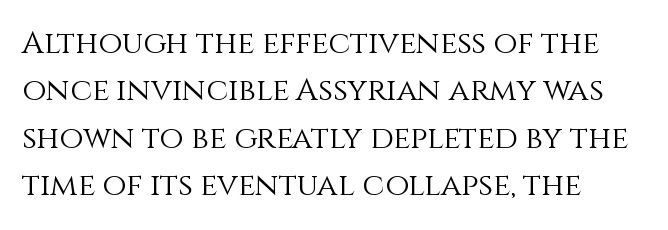
Q: Is the text bold? A: No.
Q: Is the text italic (slanted)? A: No, it is upright.
Q: Is the text underlined? A: No.
Q: How is the paragraph aligned? A: Left-aligned.
Q: Is the spacing between letters normal or unusually wide? A: Normal.
Q: Is the spacing between lines tight, normal or loose? A: Normal.
Q: Width (condensed, normal, or wide)? A: Normal.
Q: x-height? A: Large.
Q: Monospaced? A: No.
